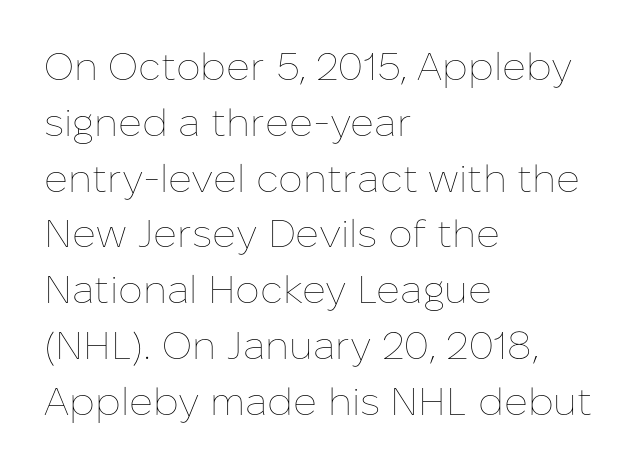
Heaviness? Minimal to ordinary, like unemphasized prose. Vertical strokes here are truly vertical. Note the varied advance widths — an 'i' is clearly narrower than an 'm'. This sample keeps an unexceptional amount of space between lines.
